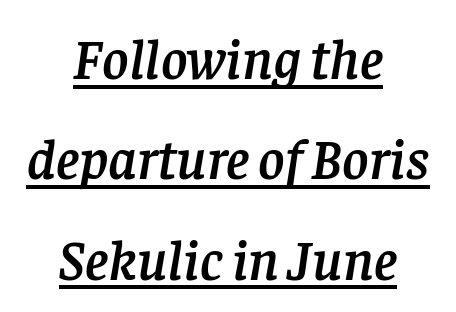
{"serif": "yes", "italic": "yes", "lean": "right", "slant_degrees": 8, "width": "normal", "stroke_contrast": "low", "x_height": "large", "monospaced": "no", "underline": "yes", "align": "center", "line_spacing_ratio": 1.76, "letter_spacing": "normal", "letter_spacing_em": 0.0, "glyph_px": 57}
